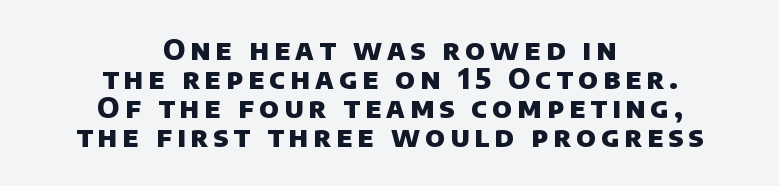
The foot of each line stays bare and open. What's the leading like? Squeezed, with rows nearly overlapping. Typographically, this falls in the sans-serif category. Varying glyph widths throughout — classic text-font behaviour.
